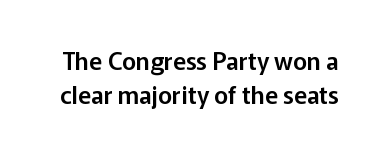
{"italic": "no", "underline": "no", "line_spacing": "normal", "line_spacing_ratio": 1.42, "letter_spacing": "normal", "letter_spacing_em": 0.0, "glyph_px": 24}
